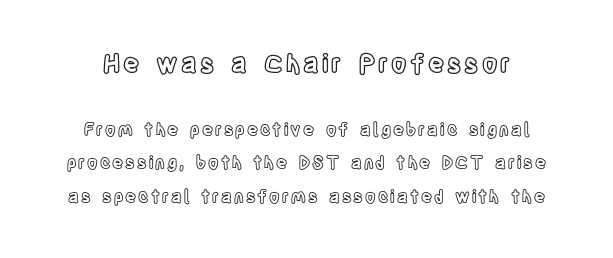
Q: Is the text italic (slanted)? A: No, it is upright.
Q: Is the text underlined? A: No.
Q: Is the spacing between lines tight, normal or loose? A: Loose.
Q: Which block of text is set in a larger size, the first (top) or the second (bottom)? A: The first (top) one.
